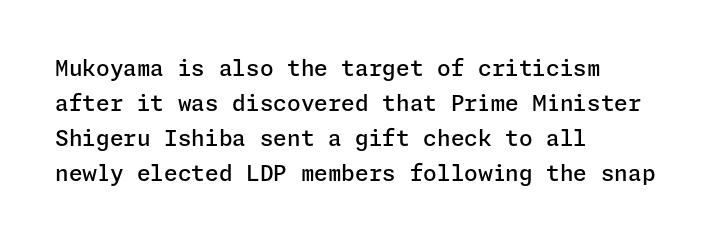
Q: Is the text bold? A: Semi-bold.
Q: Is the text italic (slanted)? A: No, it is upright.
Q: Is the text underlined? A: No.
Q: How is the paragraph aligned? A: Left-aligned.
Q: Is the spacing between letters normal or unusually wide? A: Normal.
Q: Is the spacing between lines tight, normal or loose? A: Normal.
